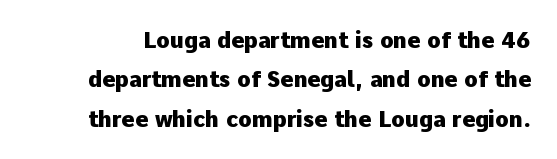
{"italic": "no", "bold": "yes", "underline": "no", "line_spacing_ratio": 1.79, "letter_spacing": "normal", "letter_spacing_em": 0.0, "glyph_px": 22}
